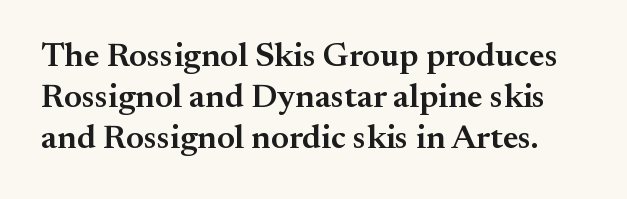
I'd call this a serif setting — the letters wear small feet. Ordinary non-slanted type is in use. Underlining? Definitely not there. Glyph-to-glyph distance matches everyday printed text. Think of a printed novel: that variable character pitch is what you see here. Emphasis by weight is partial: semibold.
